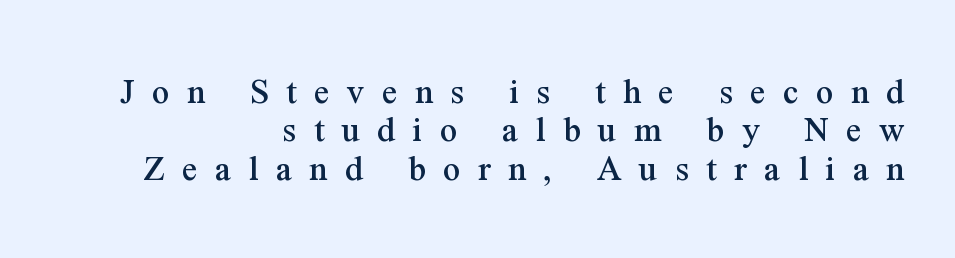
{"serif": "yes", "italic": "no", "width": "normal", "stroke_contrast": "medium", "x_height": "medium", "monospaced": "no", "underline": "no", "align": "right", "line_spacing": "tight", "line_spacing_ratio": 1.01, "letter_spacing": "wide", "letter_spacing_em": 0.46, "glyph_px": 38}
